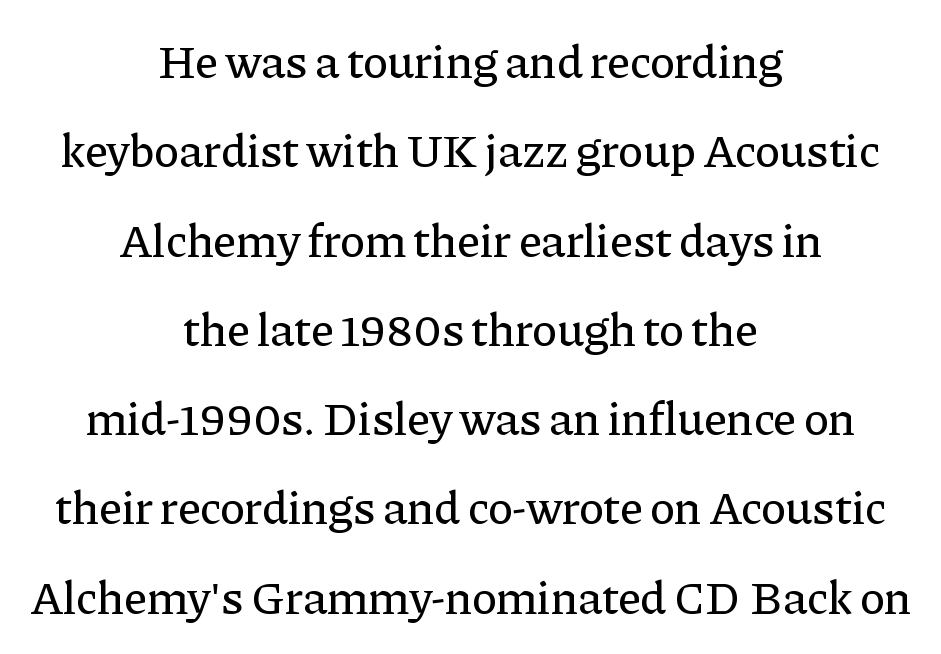
The image shows 47 px serif type, upright; set centered, loose line spacing (1.9x), normal letter spacing, not underlined; low stroke contrast and a medium x-height.
